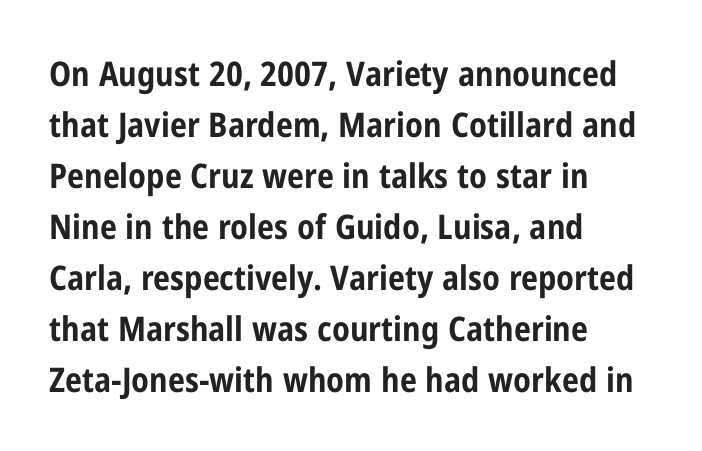
The image shows 34 px bold, condensed sans-serif type, upright; set left-aligned, normal line spacing (1.5x), normal letter spacing, not underlined; low stroke contrast and a medium x-height.
